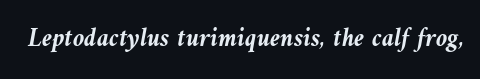
Q: Is the text bold? A: Yes.
Q: Is the text italic (slanted)? A: Yes, it leans left by about 9 degrees.
Q: Is the text underlined? A: No.
Q: Is the spacing between letters normal or unusually wide? A: Normal.
